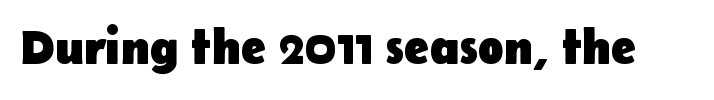
Notice how thick the strokes are: this is what a full bold looks like. The letters stand straight up with perfectly vertical stems. These lines are rendered in a variable-pitch font. Nobody drew a line under any word here. Nothing sits at the stroke ends, so this counts as sans-serif.
